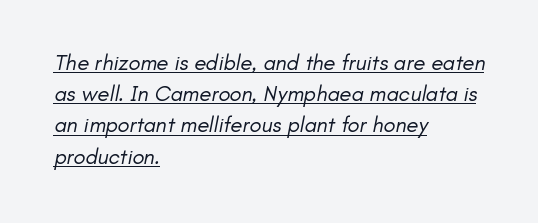
{"bold": "no", "underline": "yes", "align": "left", "line_spacing": "normal", "line_spacing_ratio": 1.42, "letter_spacing": "normal", "letter_spacing_em": 0.0, "glyph_px": 22}
